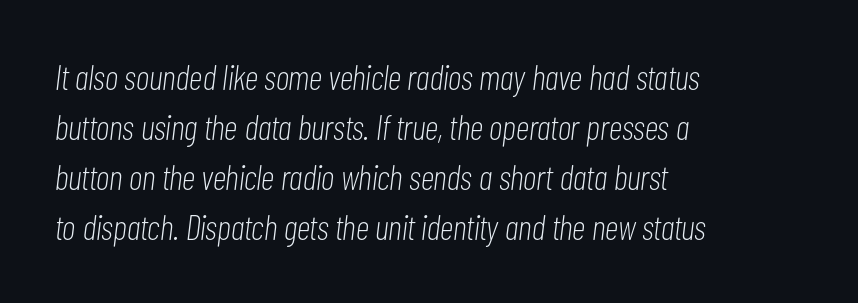
{"italic": "yes", "lean": "right", "slant_degrees": 7, "bold": "no", "weight": "light", "width": "condensed", "stroke_contrast": "low", "x_height": "medium", "monospaced": "no", "underline": "no", "align": "left", "line_spacing": "normal", "line_spacing_ratio": 1.43, "letter_spacing": "normal", "letter_spacing_em": 0.0, "glyph_px": 35}
